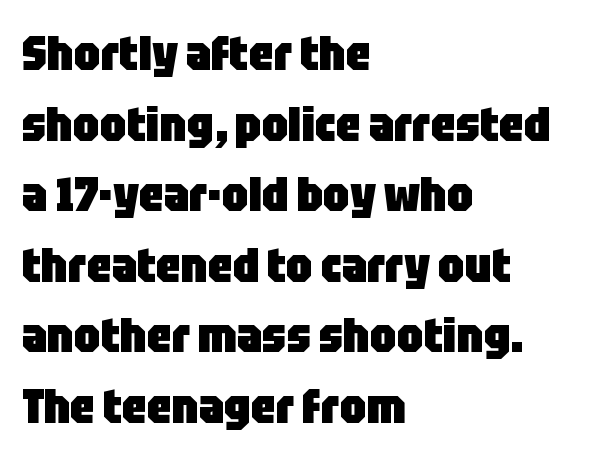
Each letter keeps its own natural width here, so spacing adapts to shape. These lines are set flush left with a ragged right edge. The letters stand straight up with perfectly vertical stems. The tracking reads as untouched default to a designer's eye. The leading is moderate, giving the passage an even texture.
